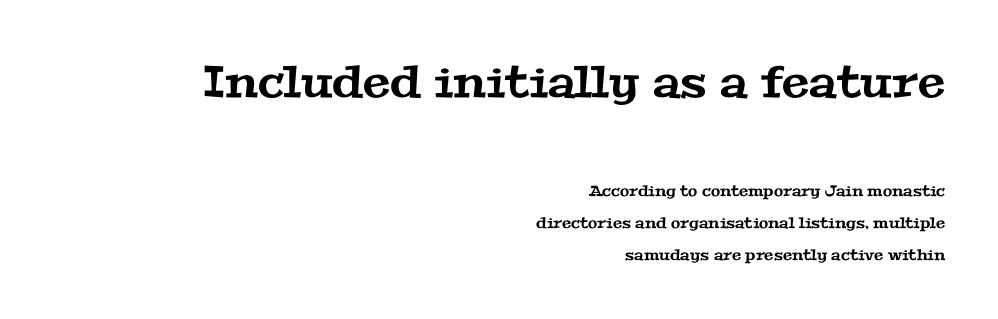
Q: Is the typeface a serif or a sans-serif typeface? A: Serif.
Q: Is the text underlined? A: No.
Q: How is the paragraph aligned? A: Right-aligned.
Q: Is the spacing between letters normal or unusually wide? A: Normal.
Q: Is the spacing between lines tight, normal or loose? A: Loose.
Q: Which block of text is set in a larger size, the first (top) or the second (bottom)? A: The first (top) one.
Q: Width (condensed, normal, or wide)? A: Wide.
Q: Stroke contrast? A: Medium.
Q: x-height? A: Medium.
Q: Monospaced? A: No.
